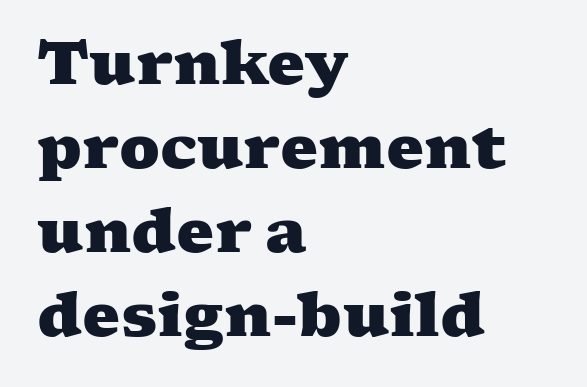
Any mark beneath the type? The region is blank. Emphasis by weight is at full strength: bold. Type style note: has serifs. The passage shown has conventional tracking throughout.
